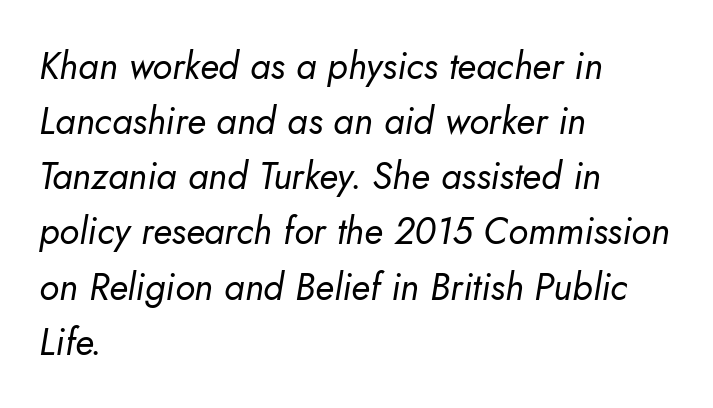
The image shows 37 px regular-weight type, italic (leaning right); set left-aligned, normal line spacing (1.49x), normal letter spacing, not underlined; low stroke contrast and a small x-height.
